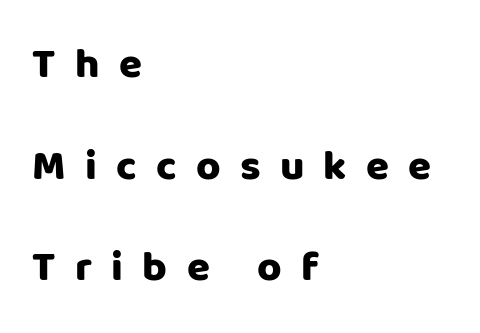
The tracking jumps out immediately: characters are airy and widely separated. The type family on display is of the sans-serif kind. In CSS terms this would be text-align: left. The passage shown is typed in a proportional face where columns would drift. This rendering features lettering with no underline. A typesetter would mark this as roman, not italic.
